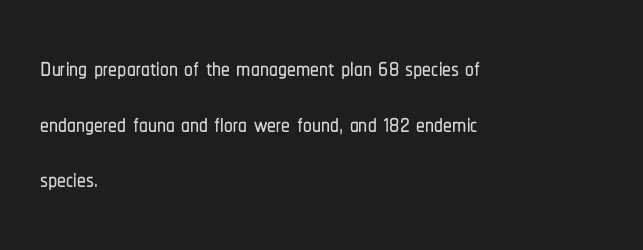
Every character sits straight up, as roman type does. The area under the type is left untouched. This sample is left-justified, so line endings fall wherever the words run out. The characters display no serif detailing; their extremities are plain.
